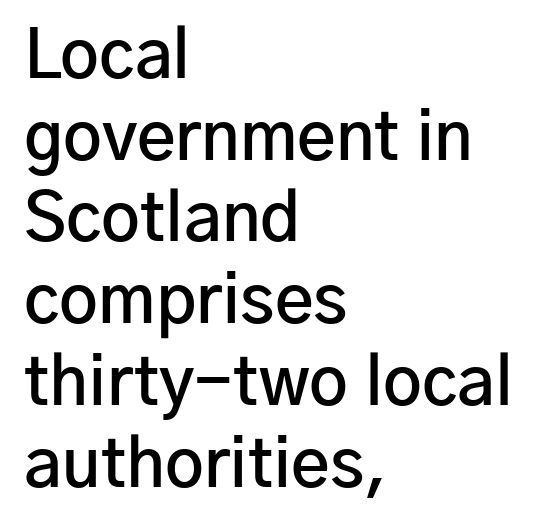
Just letters on the line, the space beneath them empty. Line starts are locked; line ends wander. Spacing verdict: proportional, widths tailored to each character. Stroke terminals: plain, sans-serif. Posture: upright roman.
